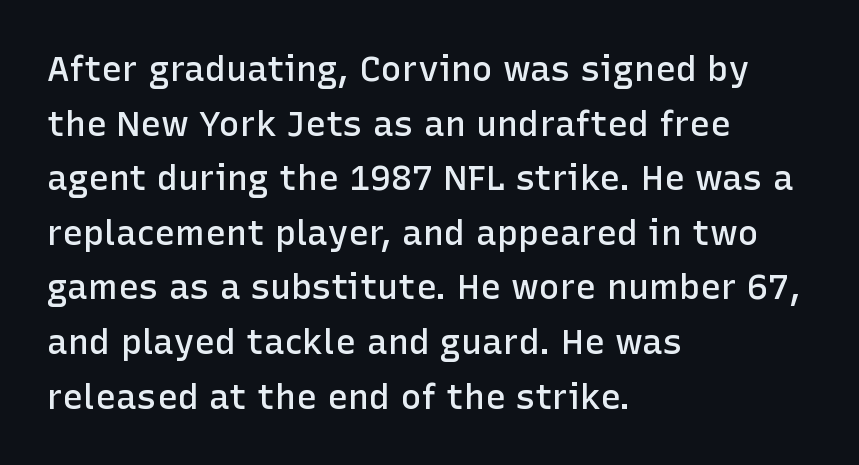
Q: Is the text bold? A: Semi-bold.
Q: Is the text italic (slanted)? A: No, it is upright.
Q: Is the typeface a serif or a sans-serif typeface? A: Sans-serif.
Q: Is the text underlined? A: No.
Q: How is the paragraph aligned? A: Left-aligned.
Q: Is the spacing between letters normal or unusually wide? A: Normal.
Q: Is the spacing between lines tight, normal or loose? A: Normal.
Q: Width (condensed, normal, or wide)? A: Normal.
Q: Stroke contrast? A: Low.
Q: x-height? A: Medium.
Q: Monospaced? A: No.
